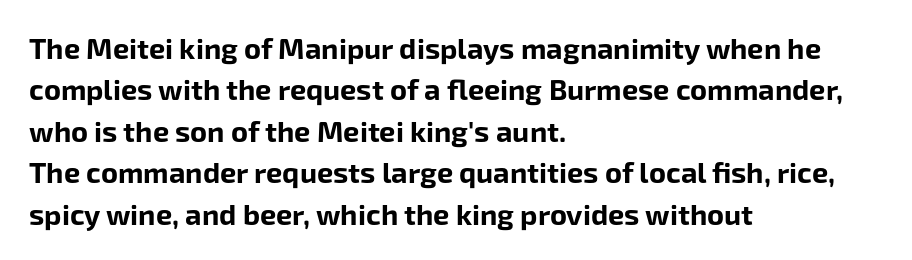
The image shows 29 px bold sans-serif type, upright; set left-aligned, normal line spacing (1.43x), normal letter spacing, not underlined; low stroke contrast and a medium x-height.
